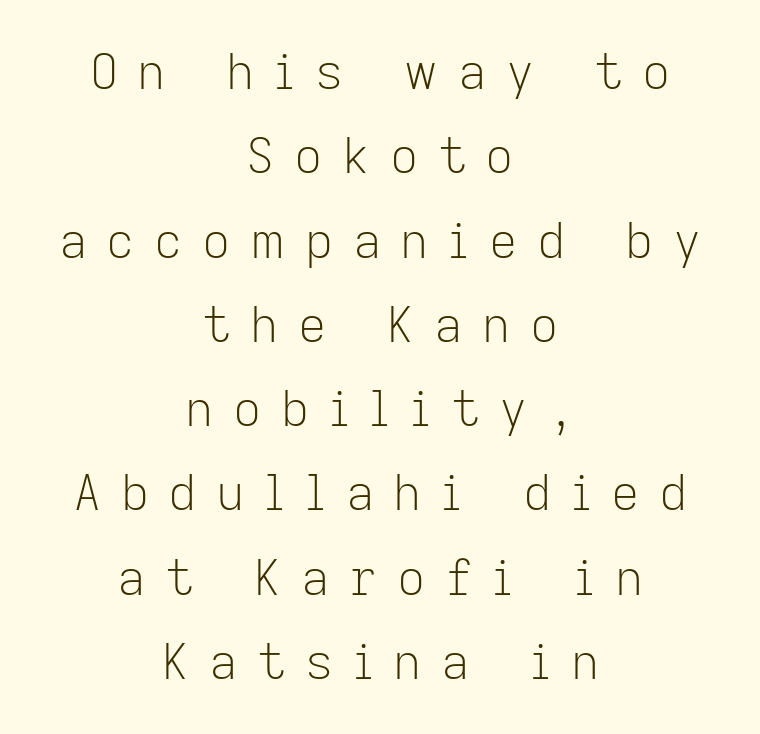
The image shows 49 px light sans-serif type, upright; set centered, line spacing 1.72x, unusually wide letter spacing (+0.4 em), not underlined; low stroke contrast and a medium x-height.
